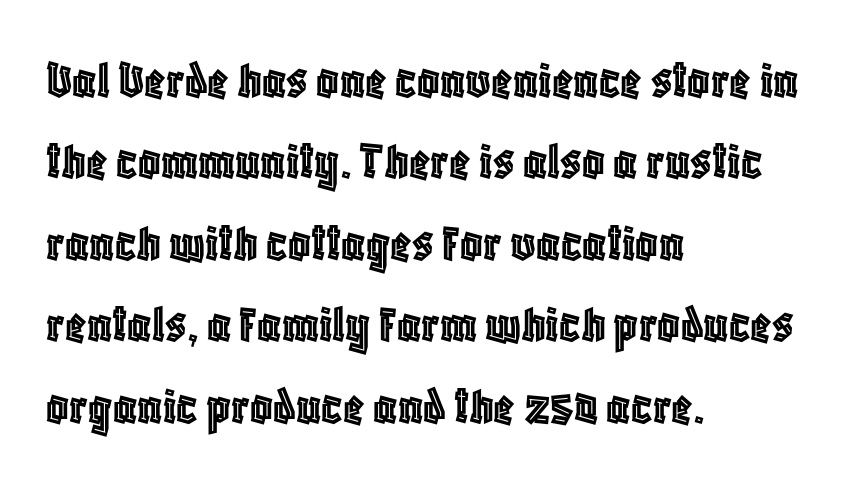
{"italic": "no", "width": "condensed", "x_height": "large", "monospaced": "no", "underline": "no", "align": "left", "line_spacing": "normal", "line_spacing_ratio": 1.48, "letter_spacing": "normal", "letter_spacing_em": 0.0, "glyph_px": 55}
